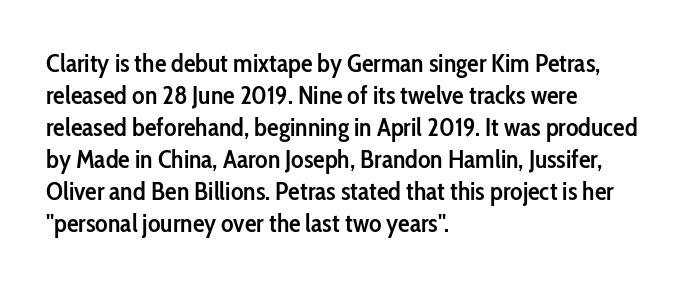
Each row of text sits above clean, open space. In CSS terms this would be text-align: left. Is the type bold? Partly — it's a semibold, heavier than regular but not fully bold. The font's upright variant was chosen for this text. Nothing unusual about the tracking: characters are spaced as the font intends.
